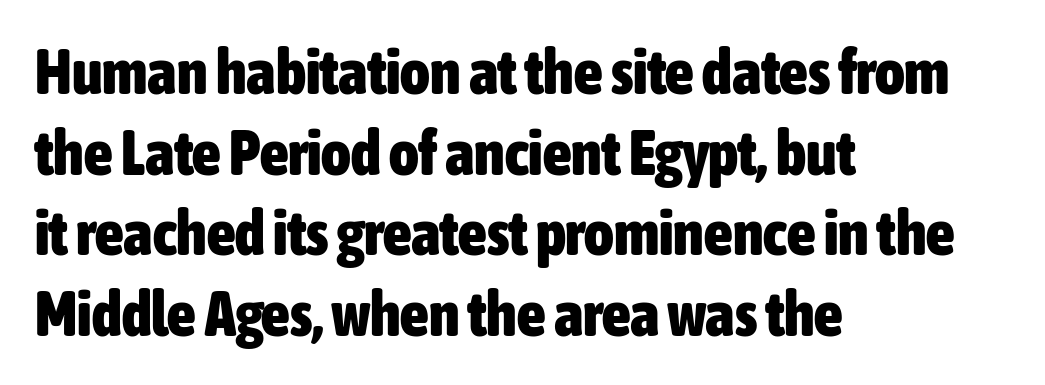
No italicization has been applied; the sample stays upright. This rendering employs a face without finishing strokes, i.e., a sans-serif. The letters sit at their default tracking, neither squeezed nor spread. Look at the stroke-to-counter ratio: heavy, a bold.
